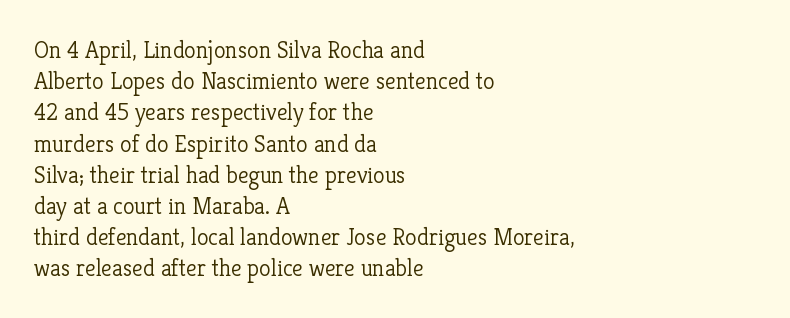
The image shows 24 px text type, upright; set left-aligned, normal line spacing (1.3x), normal letter spacing, not underlined.
